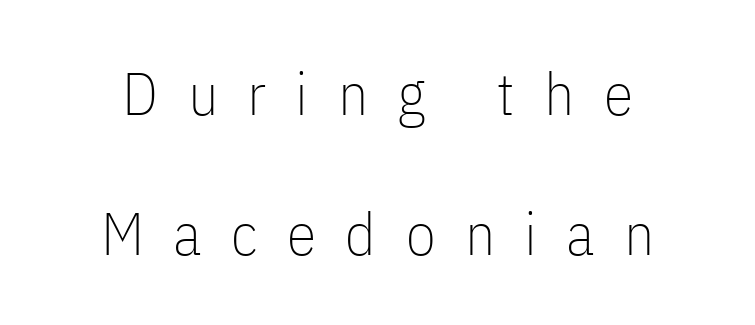
The passage shown is not bold in any degree. The letterforms stand isolated, each surrounded by extra space. The block of text is sparse from top to bottom, with ample space between rows. Observe the absence of serifs on each vertical stroke in this sample. No italicization has been applied; the sample stays upright. This sample has the flowing, uneven cadence of proportional lettering.
